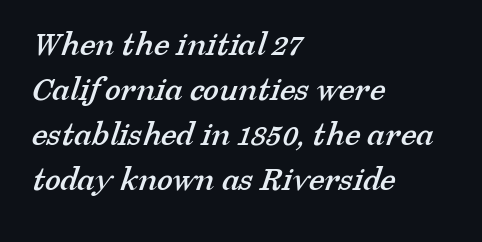
The image shows 36 px serif type; set left-aligned, normal line spacing (1.25x), normal letter spacing, not underlined; low stroke contrast and a medium x-height.
